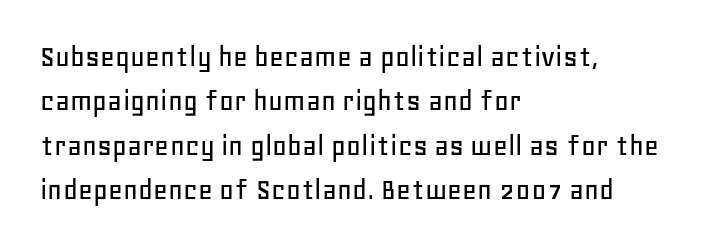
The image shows 32 px sans-serif type, upright; set left-aligned, normal line spacing (1.39x), normal letter spacing, not underlined; low stroke contrast and a large x-height.
